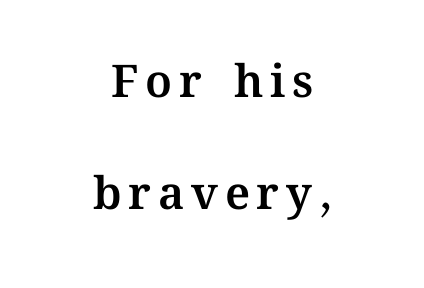
These lines stack symmetrically, like a column narrowing and widening about its center. A typesetter would call this proportional, since set widths differ per character. The rendering uses a large line-height, opening up the rows. The axis of the letterforms is exactly vertical. The gap between lines stays unmarked.
